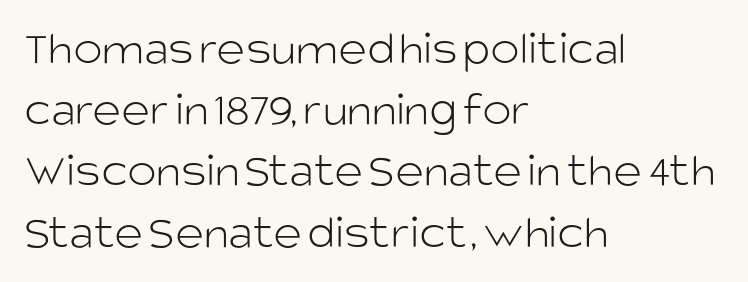
{"serif": "no", "italic": "no", "bold": "no", "weight": "light", "width": "normal", "stroke_contrast": "low", "x_height": "large", "monospaced": "no", "underline": "no", "align": "left", "line_spacing": "normal", "line_spacing_ratio": 1.25, "letter_spacing": "normal", "letter_spacing_em": 0.0, "glyph_px": 49}
